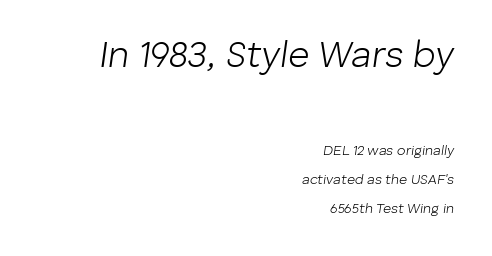
The image shows 37 px light type, italic (leaning right); set right-aligned, loose line spacing (2.07x), normal letter spacing, not underlined; the first (top) block is 2.64x larger; low stroke contrast and a medium x-height.
